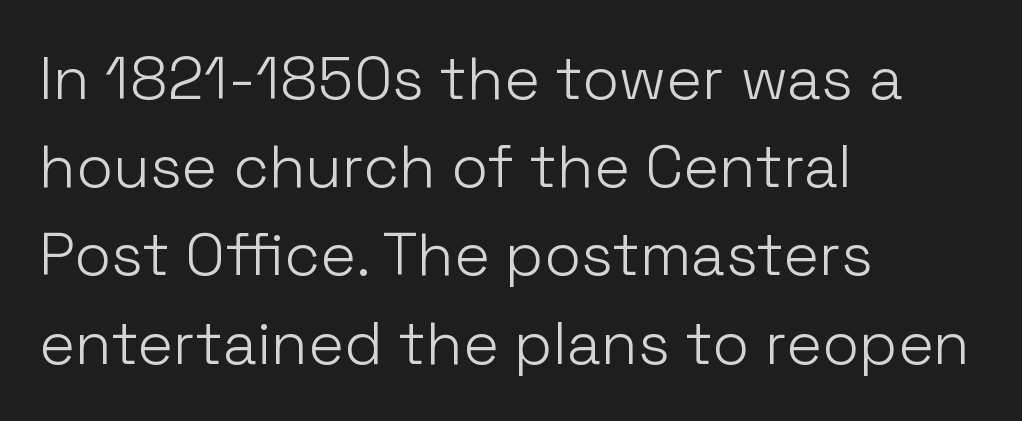
Q: Is the text bold? A: No.
Q: Is the text italic (slanted)? A: No, it is upright.
Q: Is the typeface a serif or a sans-serif typeface? A: Sans-serif.
Q: Is the text underlined? A: No.
Q: How is the paragraph aligned? A: Left-aligned.
Q: Is the spacing between letters normal or unusually wide? A: Normal.
Q: Is the spacing between lines tight, normal or loose? A: Normal.
Q: Width (condensed, normal, or wide)? A: Normal.
Q: Stroke contrast? A: Low.
Q: x-height? A: Medium.
Q: Monospaced? A: No.
